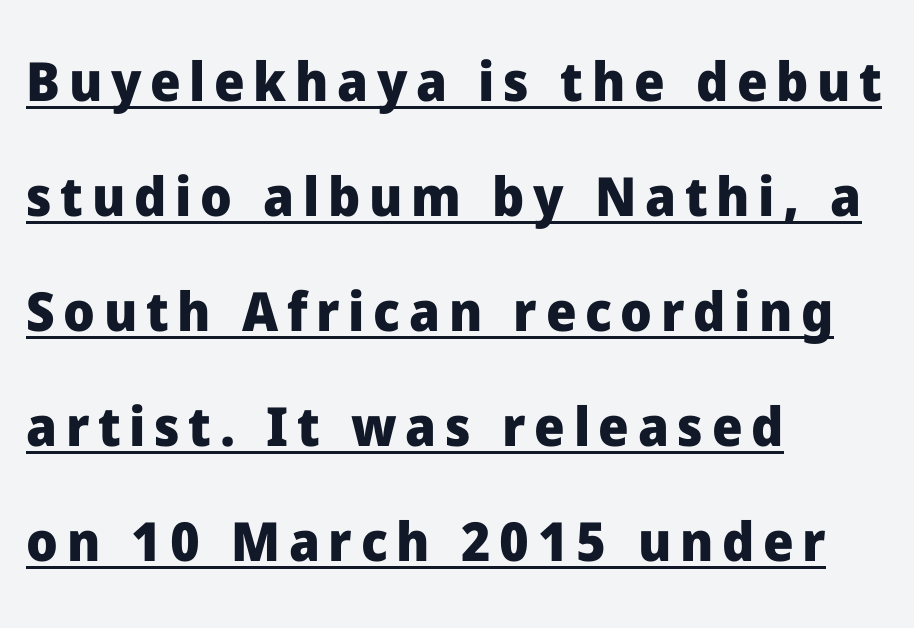
{"serif": "no", "italic": "no", "bold": "yes", "weight": "heavy", "width": "normal", "stroke_contrast": "low", "x_height": "medium", "monospaced": "no", "underline": "yes", "align": "left", "line_spacing": "loose", "line_spacing_ratio": 2.13, "glyph_px": 54}
